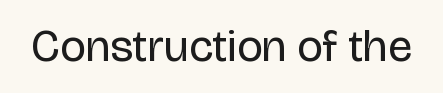
{"serif": "no", "italic": "no", "bold": "no", "weight": "regular", "width": "normal", "stroke_contrast": "low", "x_height": "large", "monospaced": "no", "underline": "no", "letter_spacing": "normal", "letter_spacing_em": 0.0, "glyph_px": 45}
